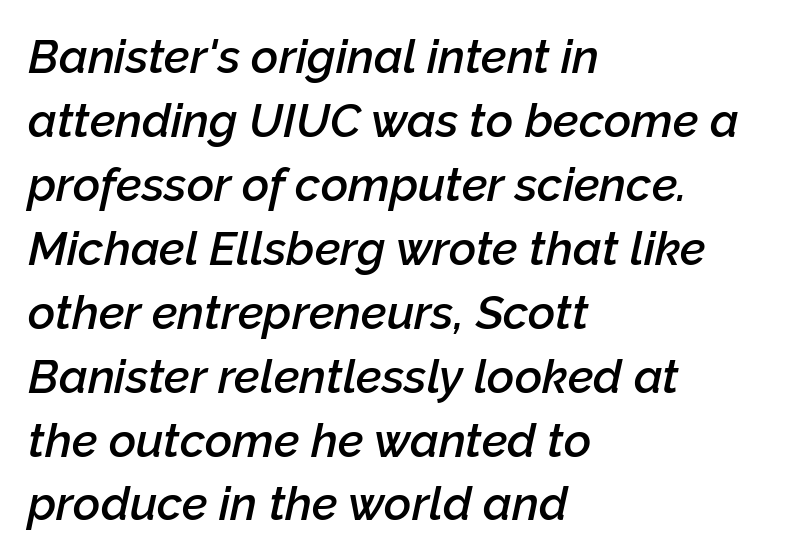
Each word holds together tightly as a unit, with standard inter-letter gaps. Think of a printed novel: that variable character pitch is what you see here. The line-height multiplier appears to be the usual default. The glyphs look as if they've been sheared to an angle.
